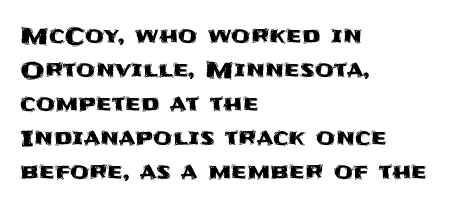
Q: Is the text italic (slanted)? A: No, it is upright.
Q: Is the text underlined? A: No.
Q: How is the paragraph aligned? A: Left-aligned.
Q: Is the spacing between letters normal or unusually wide? A: Normal.
Q: Is the spacing between lines tight, normal or loose? A: Normal.
